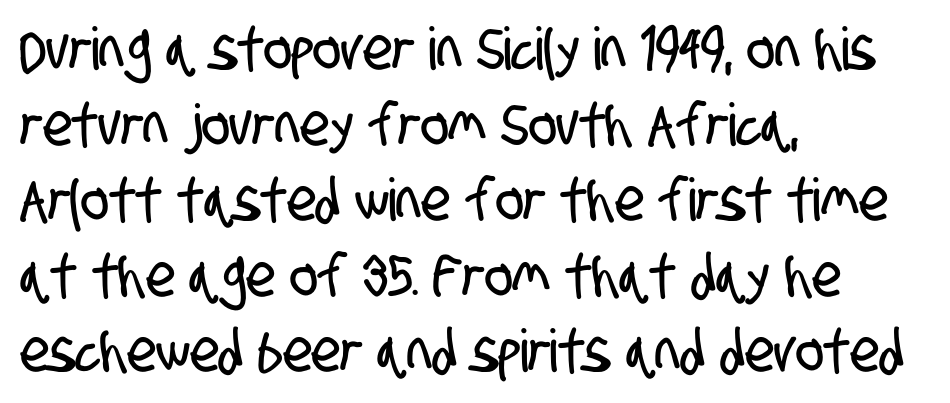
Type style note: lacks serifs. Compared with typical body copy, the letter spacing here is the same. The block of text has a typical density, with ordinary space between rows. Varying glyph widths throughout — classic text-font behaviour. Descender tails drop into unmarked territory.
